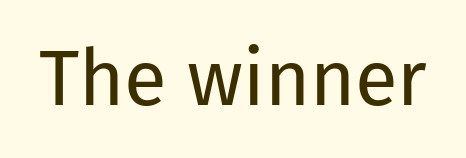
The image shows 78 px regular-weight sans-serif type, upright; set normal letter spacing, not underlined; low stroke contrast and a medium x-height.
